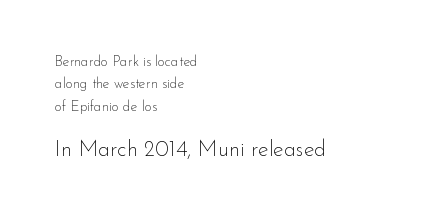
The image shows 22 px text type, upright; set left-aligned, normal line spacing (1.59x), normal letter spacing, not underlined; the second (bottom) block is 1.57x larger.
